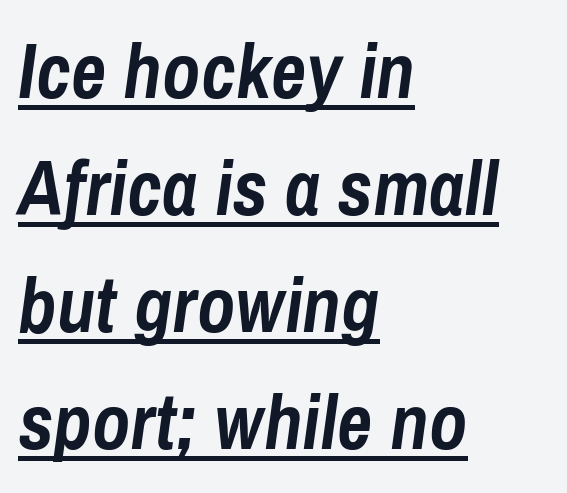
The image shows 77 px semibold, condensed type, italic (leaning right); set left-aligned, normal line spacing (1.52x), normal letter spacing, underlined; low stroke contrast and a medium x-height.
